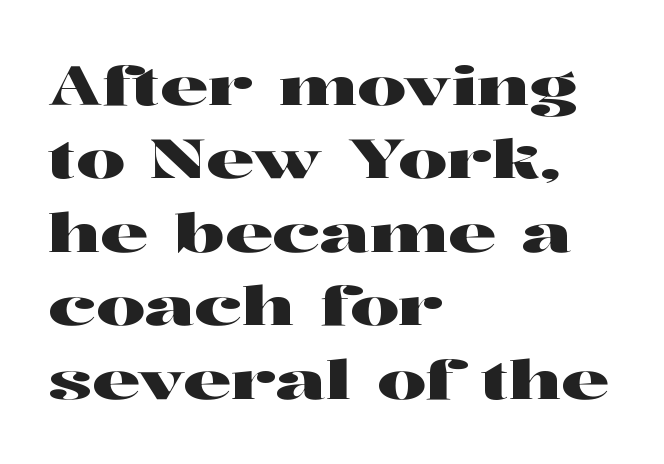
{"serif": "yes", "italic": "no", "width": "wide", "stroke_contrast": "high", "x_height": "medium", "monospaced": "no", "underline": "no", "align": "left", "line_spacing": "normal", "line_spacing_ratio": 1.36, "letter_spacing": "normal", "letter_spacing_em": 0.0, "glyph_px": 54}
